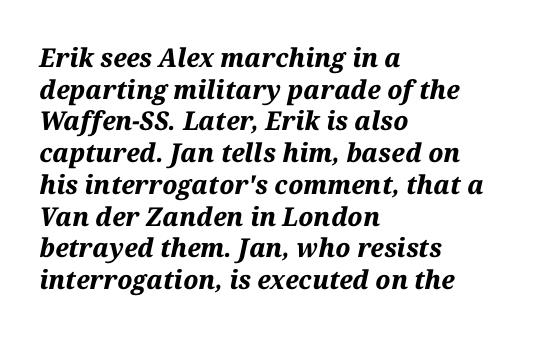
{"italic": "yes", "lean": "right", "slant_degrees": 12, "bold": "yes", "underline": "no", "align": "left", "line_spacing_ratio": 1.22, "letter_spacing": "normal", "letter_spacing_em": 0.0, "glyph_px": 26}
